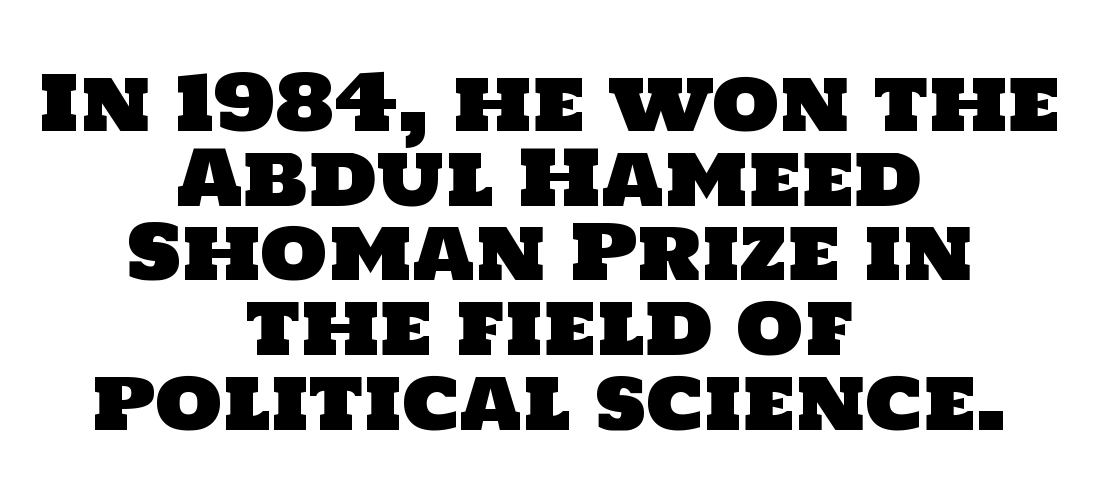
Short note: letters normally spaced. These lines are composed in type without serifs. Horizontal bands of white between lines are thin slivers. The letters advance in unequal steps, a hallmark of proportional type. The words here are not underlined.
